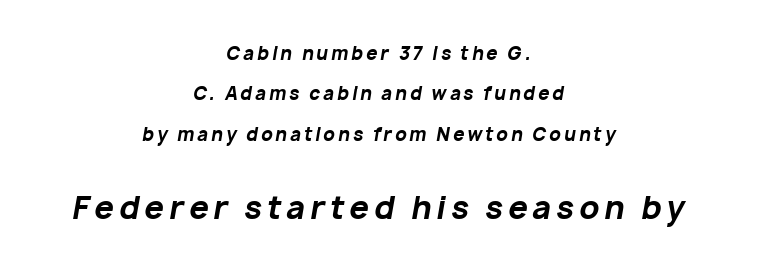
The image shows 31 px bold type, italic (leaning right); set centered, loose line spacing (2.25x), not underlined; the second (bottom) block is 1.72x larger; low stroke contrast and a medium x-height.
